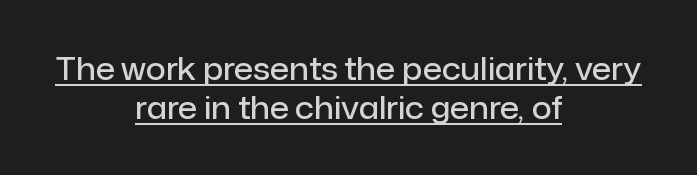
Stroke thickness is moderately raised; the sample reads as semibold. Here the designer chose a conventional face with non-uniform glyph widths. Has an underline been added? It has. Where is the straight margin? There isn't one; the lines are centered.
